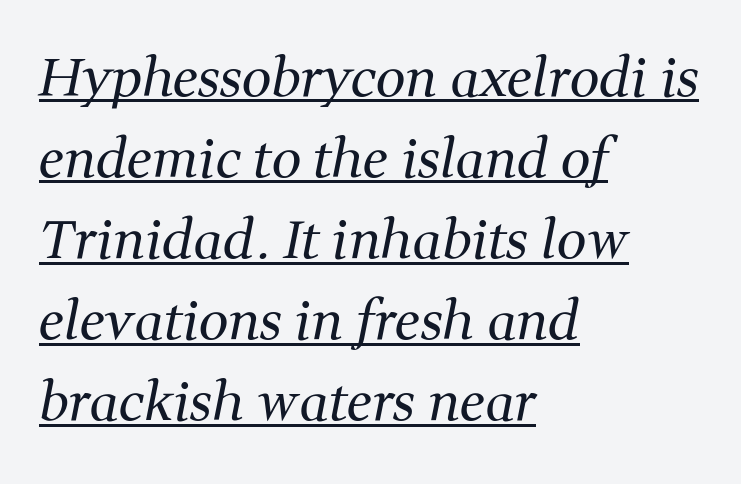
{"serif": "yes", "italic": "yes", "lean": "right", "slant_degrees": 11, "bold": "no", "weight": "regular", "width": "normal", "stroke_contrast": "medium", "x_height": "medium", "monospaced": "no", "underline": "yes", "align": "left", "line_spacing": "normal", "line_spacing_ratio": 1.53, "letter_spacing": "normal", "letter_spacing_em": 0.0, "glyph_px": 53}
